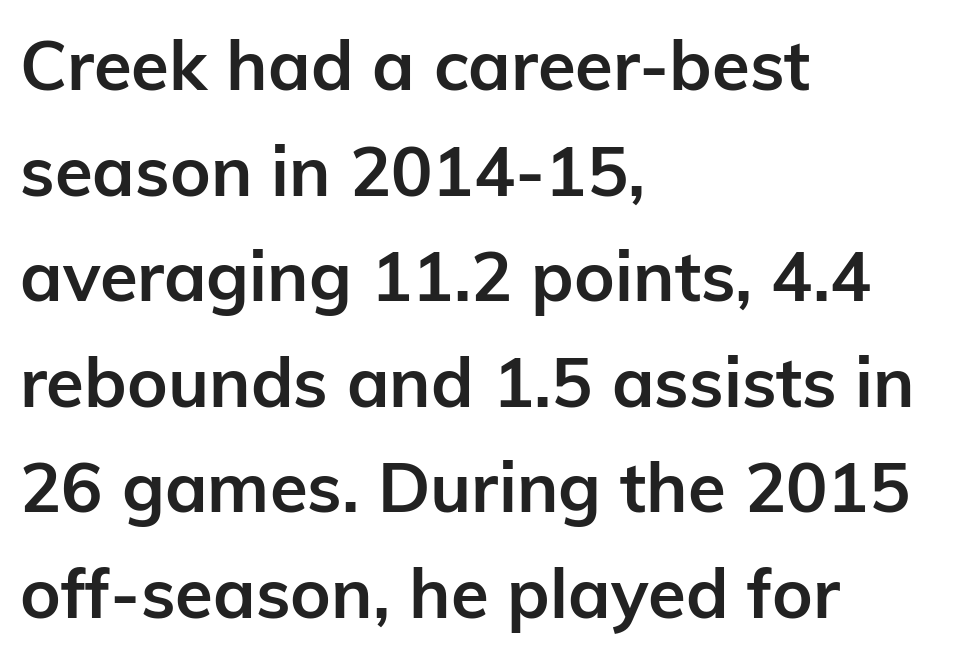
The font is running at its bold setting. The glyphs are unaccompanied by any horizontal stroke below them. Is the letter spacing exaggerated? No — it looks like the ordinary default. Do the characters align in a grid? No, the font is proportional. Unlike a traditional serif, this face leaves its strokes unadorned. The line-height multiplier appears to be the usual default.
